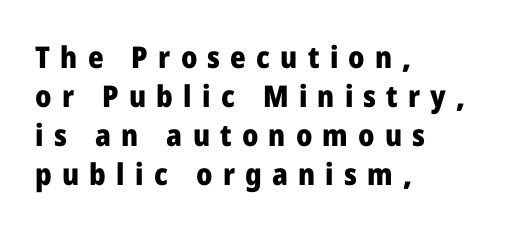
Posture: upright roman. You could not count columns in this text — the font is proportionally spaced. Visually the block forms a straight wall on the left and a jagged coastline on the right. Tracking value appears strongly positive — letters spread wide. Typographic density is high because the face is bold.
